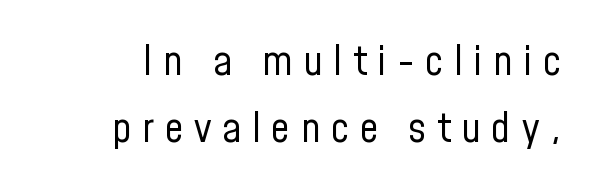
{"serif": "no", "italic": "no", "bold": "no", "weight": "regular", "width": "condensed", "stroke_contrast": "low", "x_height": "medium", "monospaced": "no", "underline": "no", "line_spacing": "normal", "line_spacing_ratio": 1.59, "letter_spacing": "wide", "letter_spacing_em": 0.25, "glyph_px": 42}
